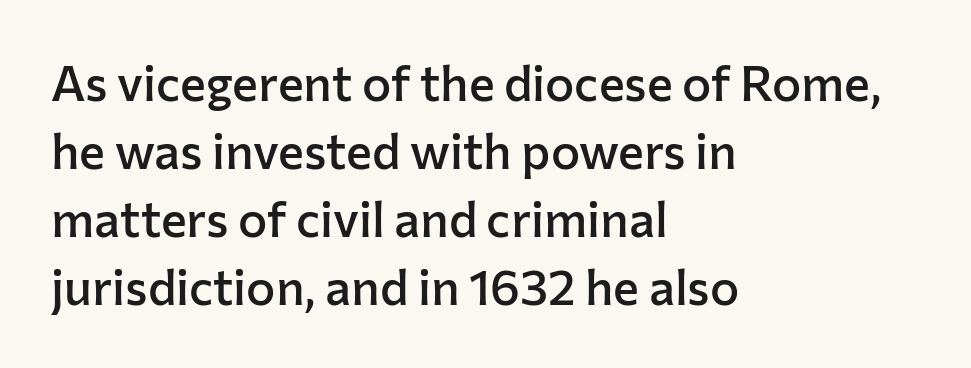
The typography opts for an upright posture over an oblique one. The passage shown has conventional tracking throughout. Spacing verdict: proportional, widths tailored to each character. The typeface chosen for these lines omits serifs. Beneath every word, the page is bare.
